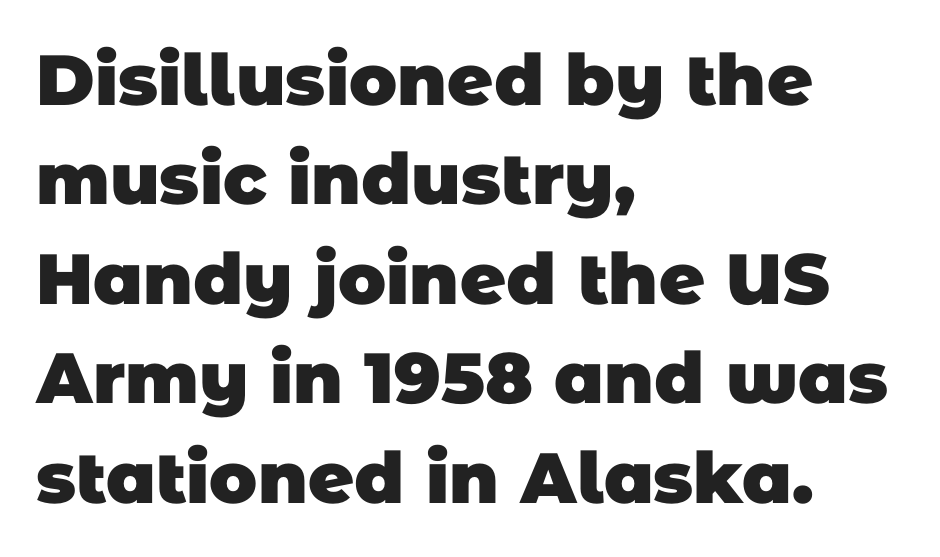
{"serif": "no", "bold": "yes", "weight": "heavy", "width": "normal", "stroke_contrast": "low", "x_height": "large", "monospaced": "no", "underline": "no", "align": "left", "line_spacing": "normal", "line_spacing_ratio": 1.4, "letter_spacing": "normal", "letter_spacing_em": 0.0, "glyph_px": 71}
